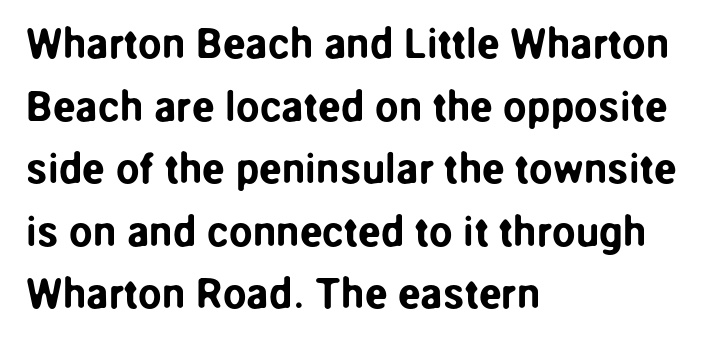
Does the lettering tilt? It doesn't — this is upright. In terms of letterform style, serifs are entirely absent. This rendering uses left alignment, leaving the right contour irregular. Observe the ordinary spacing: letters are neighbours, not strangers. Each letter keeps its own natural width here, so spacing adapts to shape.
